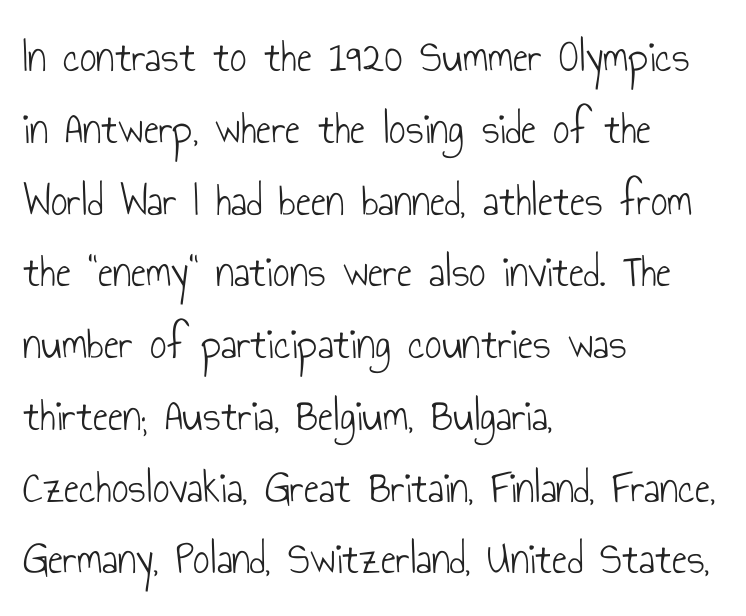
The font's upright variant was chosen for this text. Nothing sits at the stroke ends, so this counts as sans-serif. These lines stack with their left ends in a neat column. Anything drawn beneath the words? Only blank space. Successive baselines arrive at the customary interval. Each letter keeps its own natural width here, so spacing adapts to shape.
